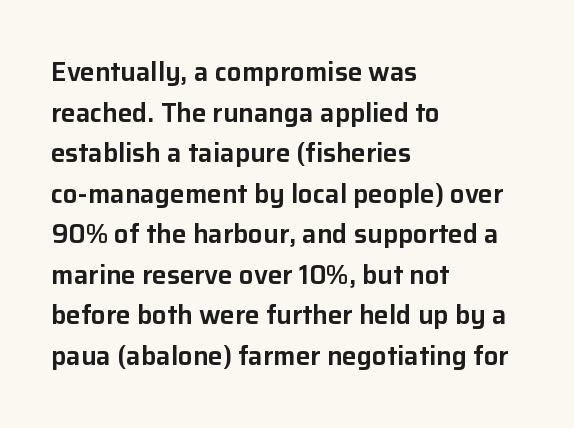
The image shows 26 px text type, upright; set left-aligned, normal line spacing (1.56x), normal letter spacing, not underlined.
